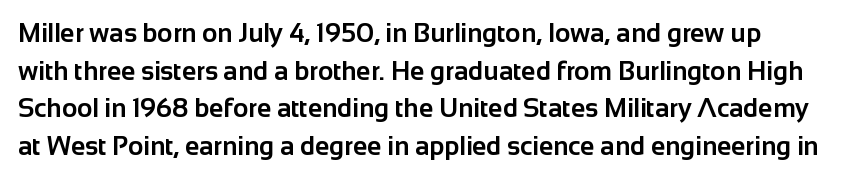
In terms of posture, this sample is upright. Spacing between characters is what you'd get straight out of the box. Leading: standard. Underline: absent.
